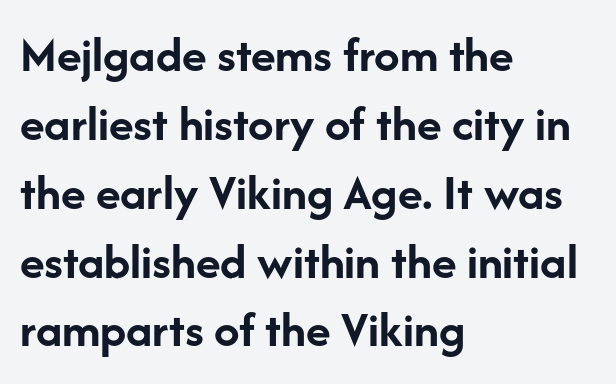
The image shows 51 px semibold sans-serif type, upright; set left-aligned, normal line spacing (1.35x), normal letter spacing, not underlined; low stroke contrast and a medium x-height.
